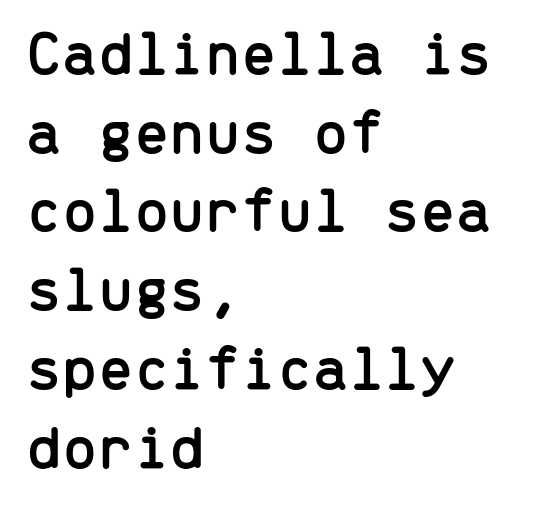
The text block is weighted toward the left margin, trailing off unevenly rightward. Letters rest on an invisible, unmarked baseline. The designer went with a sans here, leaving each stem footless. Do the characters align in a grid? Yes, the font is monospaced. Vertical strokes here are truly vertical.
